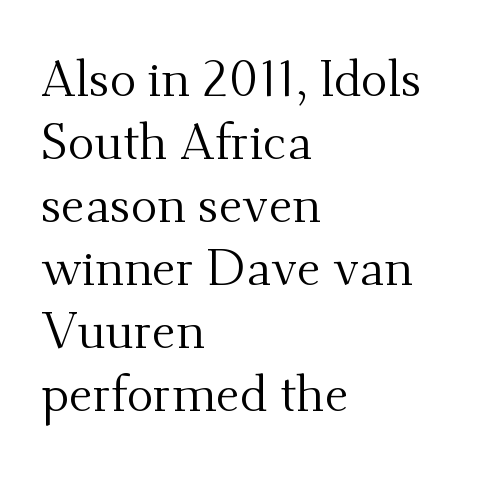
{"serif": "yes", "italic": "no", "bold": "no", "weight": "regular", "width": "normal", "stroke_contrast": "medium", "x_height": "small", "monospaced": "no", "underline": "no", "align": "left", "line_spacing": "normal", "line_spacing_ratio": 1.26, "letter_spacing": "normal", "letter_spacing_em": 0.0, "glyph_px": 50}
